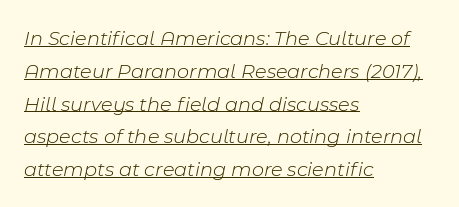
The image shows 21 px text type, italic (leaning right); set left-aligned, normal line spacing (1.56x), normal letter spacing, underlined.
